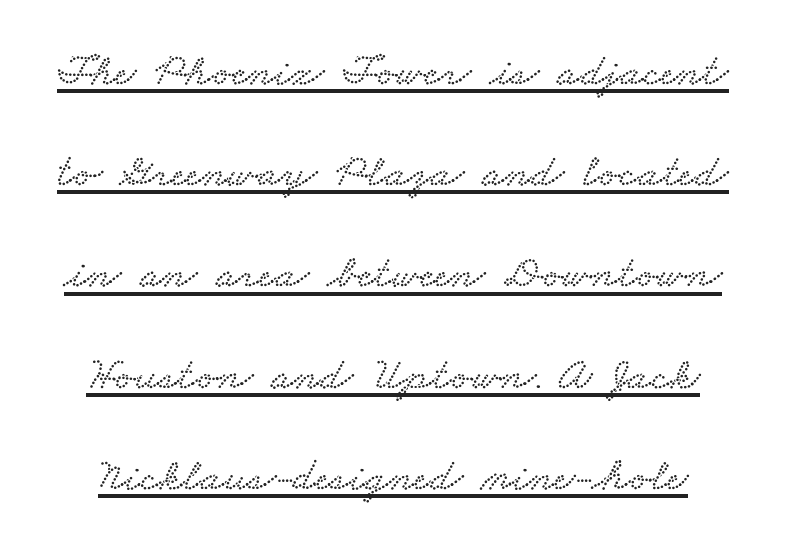
The image shows 46 px wide serif type; set loose line spacing (2.2x), normal letter spacing, underlined; low stroke contrast and a small x-height.
